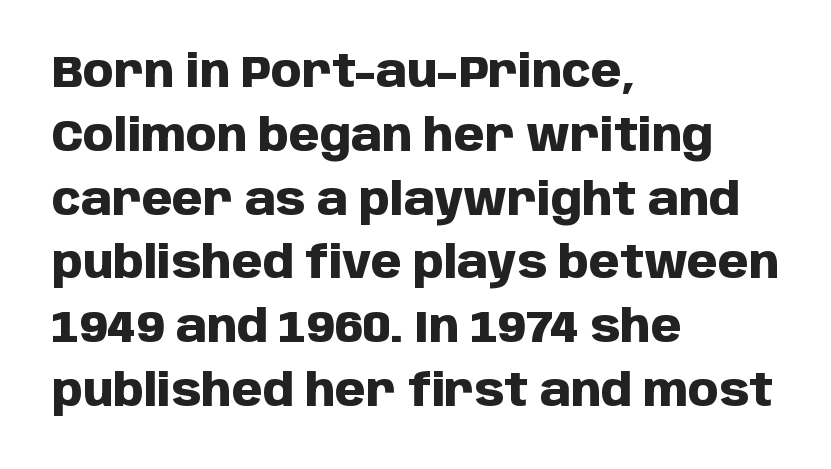
Q: Is the text bold? A: Yes.
Q: Is the text italic (slanted)? A: No, it is upright.
Q: Is the typeface a serif or a sans-serif typeface? A: Sans-serif.
Q: Is the text underlined? A: No.
Q: How is the paragraph aligned? A: Left-aligned.
Q: Is the spacing between letters normal or unusually wide? A: Normal.
Q: Is the spacing between lines tight, normal or loose? A: Normal.
Q: Width (condensed, normal, or wide)? A: Normal.
Q: Stroke contrast? A: Low.
Q: x-height? A: Large.
Q: Monospaced? A: No.
